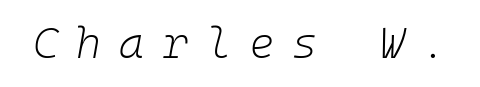
The typography opts for an oblique posture over an upright one. The typesetting does not lean heavy: it is not bold. Fixed-width glyphs throughout — classic coding-font behaviour. Plain, unruled lines of type. The letters are spread apart with noticeably loose tracking.
